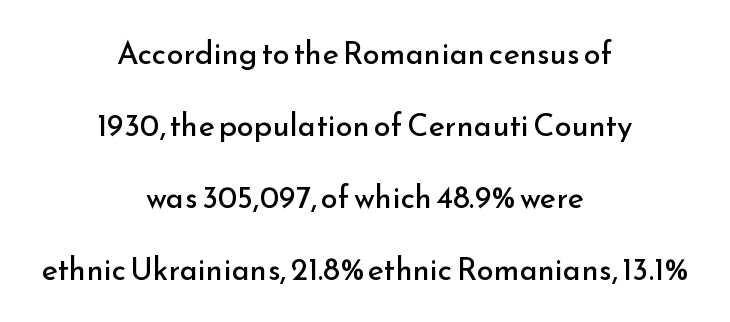
{"serif": "no", "italic": "no", "bold": "no", "weight": "regular", "width": "normal", "stroke_contrast": "low", "x_height": "small", "monospaced": "no", "underline": "no", "align": "center", "line_spacing": "loose", "line_spacing_ratio": 2.32, "letter_spacing": "normal", "letter_spacing_em": 0.0, "glyph_px": 31}
